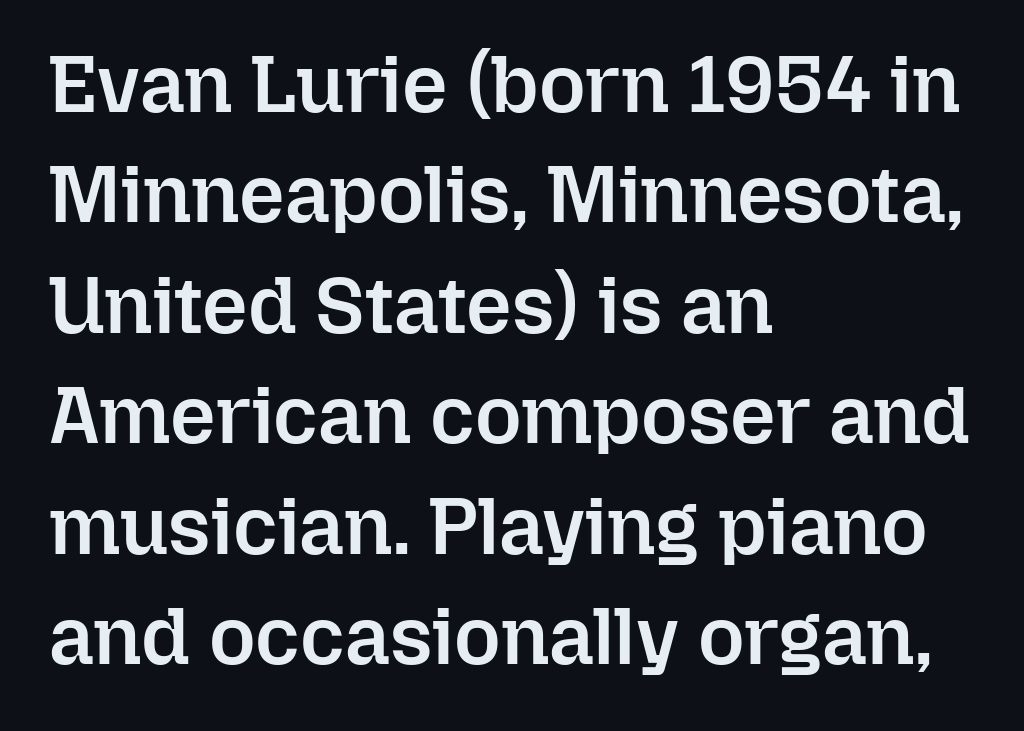
{"italic": "no", "bold": "semi", "weight": "semibold", "width": "normal", "stroke_contrast": "low", "x_height": "medium", "monospaced": "no", "underline": "no", "align": "left", "line_spacing": "normal", "line_spacing_ratio": 1.38, "letter_spacing": "normal", "letter_spacing_em": 0.0, "glyph_px": 80}
